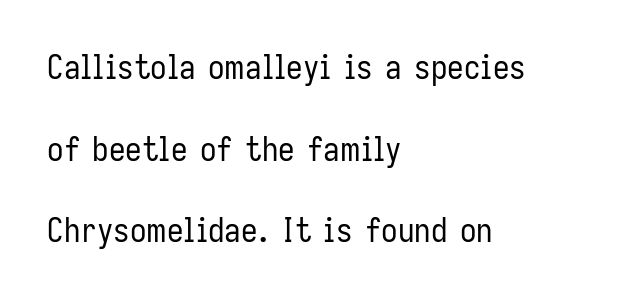
Q: Is the text bold? A: No.
Q: Is the text italic (slanted)? A: No, it is upright.
Q: Is the typeface a serif or a sans-serif typeface? A: Sans-serif.
Q: Is the text underlined? A: No.
Q: How is the paragraph aligned? A: Left-aligned.
Q: Is the spacing between letters normal or unusually wide? A: Normal.
Q: Is the spacing between lines tight, normal or loose? A: Loose.
Q: Width (condensed, normal, or wide)? A: Condensed.
Q: Stroke contrast? A: Low.
Q: x-height? A: Medium.
Q: Monospaced? A: No.
